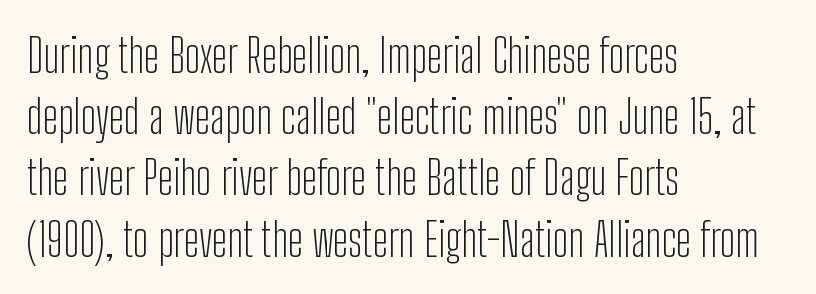
{"serif": "no", "italic": "no", "bold": "no", "weight": "light", "width": "condensed", "stroke_contrast": "low", "x_height": "medium", "monospaced": "no", "underline": "no", "align": "left", "line_spacing": "normal", "line_spacing_ratio": 1.33, "letter_spacing": "normal", "letter_spacing_em": 0.0, "glyph_px": 46}
